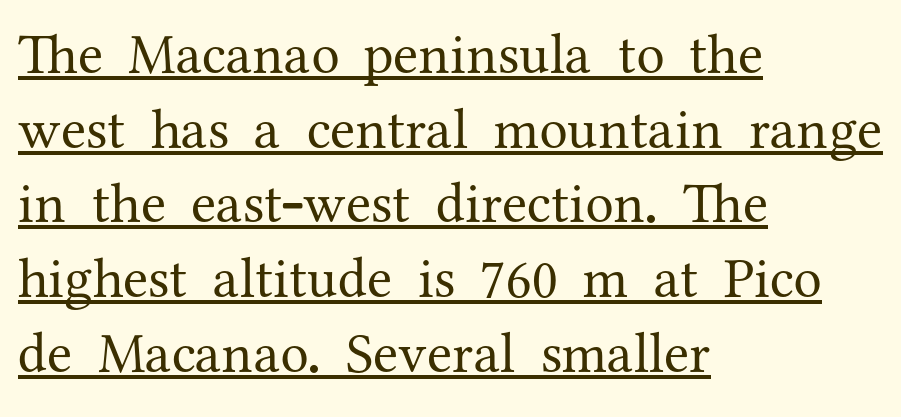
{"serif": "yes", "italic": "no", "bold": "no", "weight": "regular", "width": "normal", "stroke_contrast": "medium", "x_height": "medium", "monospaced": "no", "underline": "yes", "align": "left", "line_spacing": "normal", "line_spacing_ratio": 1.31, "letter_spacing": "normal", "letter_spacing_em": 0.0, "glyph_px": 57}
